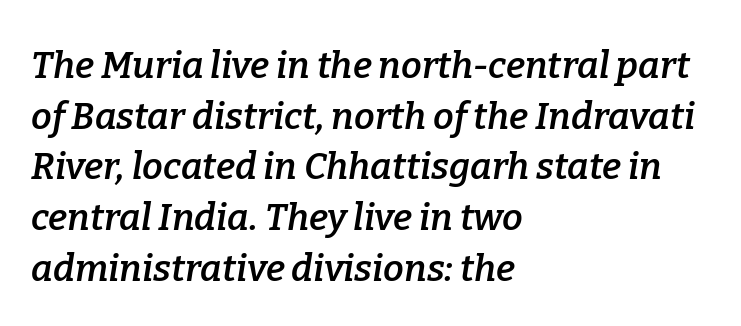
{"serif": "yes", "italic": "yes", "lean": "right", "slant_degrees": 9, "bold": "semi", "weight": "semibold", "width": "normal", "stroke_contrast": "low", "x_height": "medium", "monospaced": "no", "underline": "no", "align": "left", "line_spacing": "normal", "line_spacing_ratio": 1.37, "letter_spacing": "normal", "letter_spacing_em": 0.0, "glyph_px": 37}
